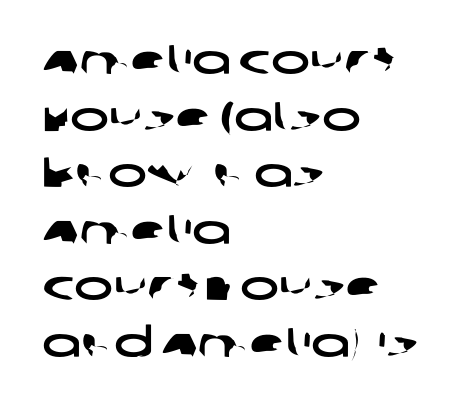
The image shows 41 px wide sans-serif type; set left-aligned, normal line spacing (1.38x), normal letter spacing, not underlined; low stroke contrast and a large x-height.
